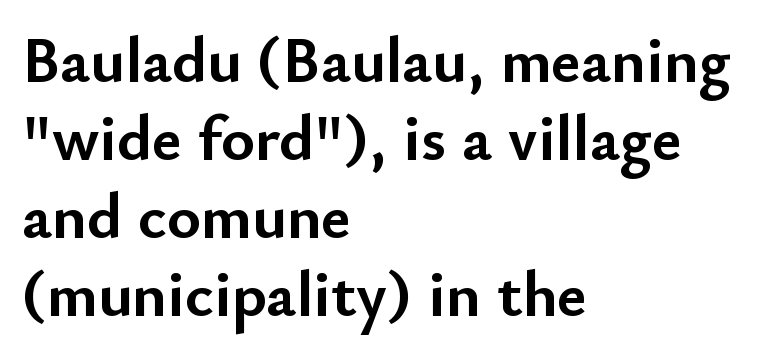
{"serif": "no", "italic": "no", "bold": "yes", "weight": "semibold", "width": "normal", "stroke_contrast": "low", "x_height": "small", "monospaced": "no", "underline": "no", "align": "left", "line_spacing_ratio": 1.2, "letter_spacing": "normal", "letter_spacing_em": 0.0, "glyph_px": 65}
